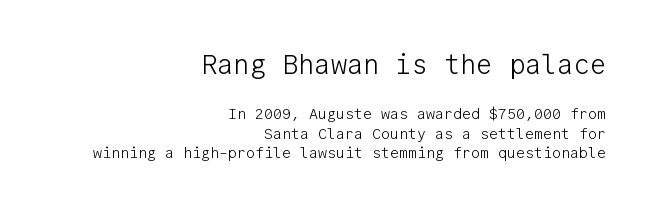
The image shows 27 px text type, upright; set right-aligned, normal line spacing (1.29x), normal letter spacing, not underlined; the first (top) block is 1.8x larger.
